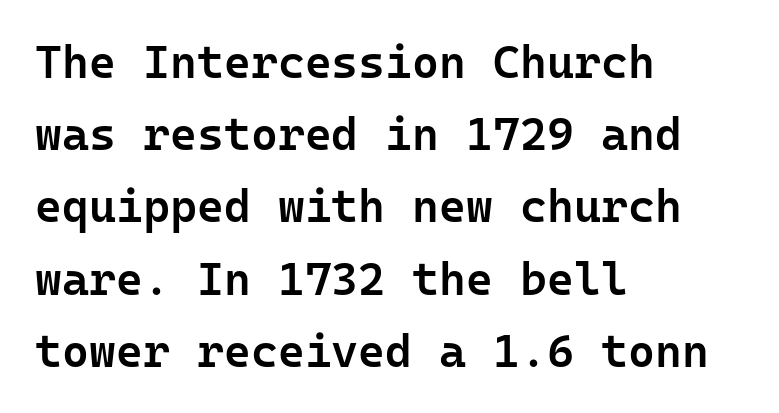
Q: Is the text bold? A: Semi-bold.
Q: Is the text italic (slanted)? A: No, it is upright.
Q: Is the typeface a serif or a sans-serif typeface? A: Sans-serif.
Q: Is the text underlined? A: No.
Q: How is the paragraph aligned? A: Left-aligned.
Q: Is the spacing between letters normal or unusually wide? A: Normal.
Q: Is the spacing between lines tight, normal or loose? A: Normal.
Q: Width (condensed, normal, or wide)? A: Normal.
Q: Stroke contrast? A: Low.
Q: x-height? A: Medium.
Q: Monospaced? A: Yes.
